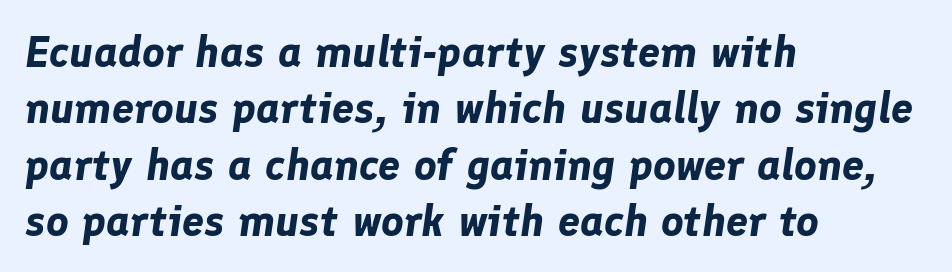
Q: Is the text bold? A: Yes.
Q: Is the text italic (slanted)? A: Yes, it leans right by about 8 degrees.
Q: Is the text underlined? A: No.
Q: How is the paragraph aligned? A: Left-aligned.
Q: Is the spacing between letters normal or unusually wide? A: Normal.
Q: Is the spacing between lines tight, normal or loose? A: Normal.
Q: Width (condensed, normal, or wide)? A: Normal.
Q: Stroke contrast? A: Low.
Q: x-height? A: Medium.
Q: Monospaced? A: No.
